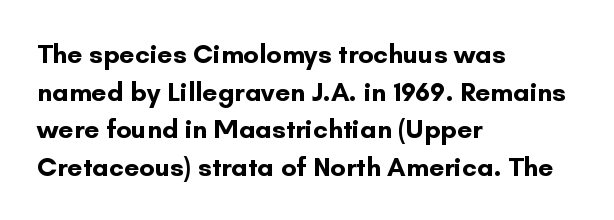
The image shows 27 px bold type, upright; set left-aligned, normal line spacing (1.39x), normal letter spacing, not underlined.
